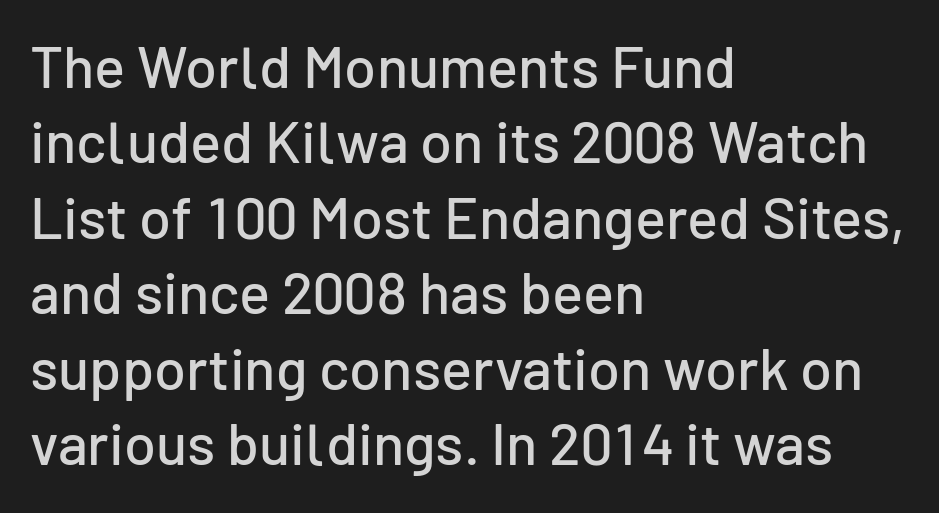
Q: Is the text italic (slanted)? A: No, it is upright.
Q: Is the typeface a serif or a sans-serif typeface? A: Sans-serif.
Q: Is the text underlined? A: No.
Q: How is the paragraph aligned? A: Left-aligned.
Q: Is the spacing between letters normal or unusually wide? A: Normal.
Q: Is the spacing between lines tight, normal or loose? A: Normal.
Q: Width (condensed, normal, or wide)? A: Normal.
Q: Stroke contrast? A: Low.
Q: x-height? A: Medium.
Q: Monospaced? A: No.
